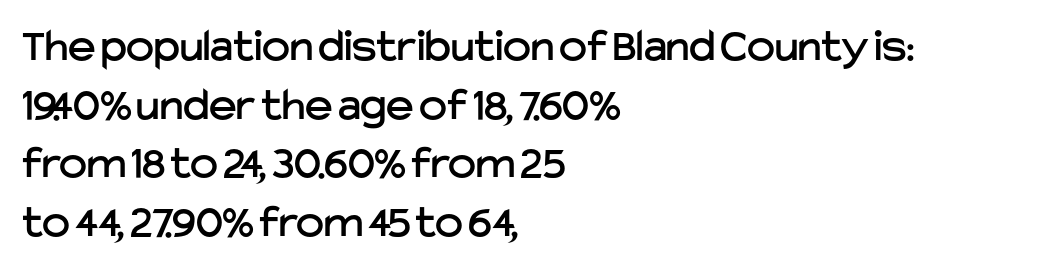
Q: Is the text italic (slanted)? A: No, it is upright.
Q: Is the typeface a serif or a sans-serif typeface? A: Sans-serif.
Q: Is the text underlined? A: No.
Q: How is the paragraph aligned? A: Left-aligned.
Q: Is the spacing between letters normal or unusually wide? A: Normal.
Q: Is the spacing between lines tight, normal or loose? A: Normal.
Q: Width (condensed, normal, or wide)? A: Normal.
Q: Stroke contrast? A: Low.
Q: x-height? A: Medium.
Q: Monospaced? A: No.
